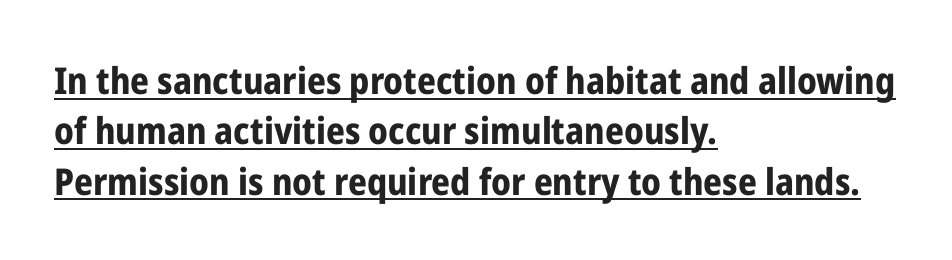
{"serif": "no", "italic": "no", "bold": "yes", "weight": "bold", "width": "condensed", "stroke_contrast": "low", "x_height": "medium", "monospaced": "no", "underline": "yes", "align": "left", "line_spacing": "normal", "line_spacing_ratio": 1.36, "letter_spacing": "normal", "letter_spacing_em": 0.0, "glyph_px": 37}
